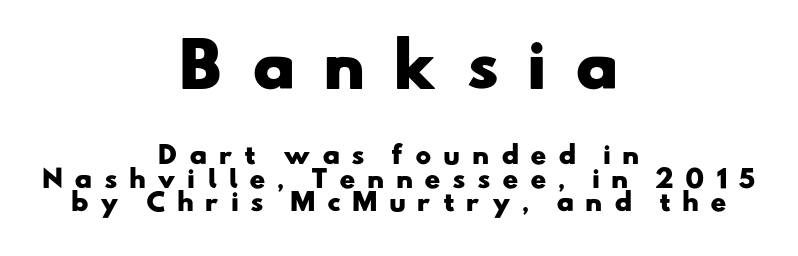
You can tell from the bare stems that sans-serif type was used. Unmarked baselines from the first word to the last. In terms of letterspacing, this is a distinctly airy, spread setting. The block sitting higher on the canvas is the one with enlarged characters.
